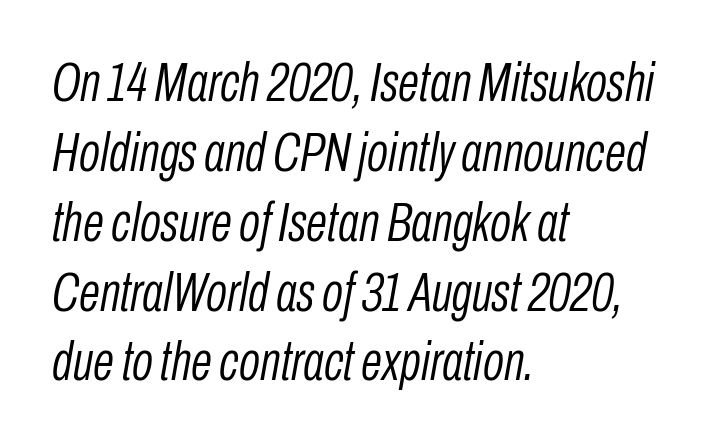
{"italic": "yes", "lean": "right", "slant_degrees": 10, "bold": "no", "weight": "light", "width": "condensed", "stroke_contrast": "low", "x_height": "medium", "monospaced": "no", "underline": "no", "align": "left", "line_spacing": "normal", "line_spacing_ratio": 1.27, "letter_spacing": "normal", "letter_spacing_em": 0.0, "glyph_px": 55}
